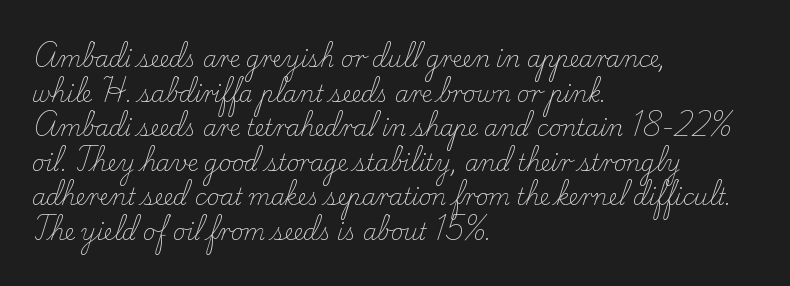
{"bold": "no", "underline": "no", "align": "left", "line_spacing": "normal", "line_spacing_ratio": 1.57, "letter_spacing": "normal", "letter_spacing_em": 0.0, "glyph_px": 22}
